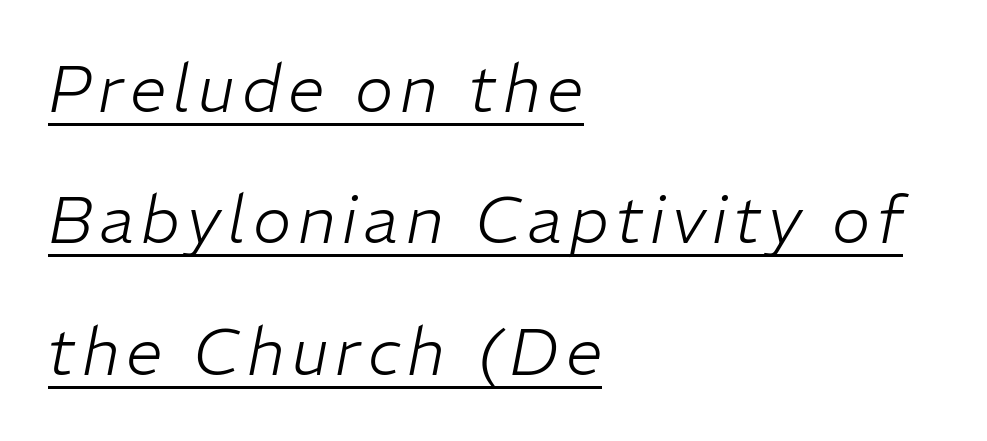
Q: Is the text bold? A: No.
Q: Is the text italic (slanted)? A: Yes, it leans right by about 11 degrees.
Q: Is the text underlined? A: Yes.
Q: How is the paragraph aligned? A: Left-aligned.
Q: Is the spacing between lines tight, normal or loose? A: Loose.
Q: Width (condensed, normal, or wide)? A: Normal.
Q: Stroke contrast? A: Low.
Q: x-height? A: Medium.
Q: Monospaced? A: No.
